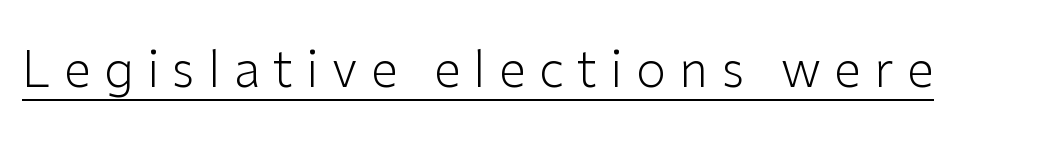
{"serif": "no", "italic": "no", "bold": "no", "weight": "light", "width": "normal", "stroke_contrast": "low", "x_height": "medium", "monospaced": "no", "underline": "yes", "letter_spacing": "wide", "letter_spacing_em": 0.27, "glyph_px": 49}
